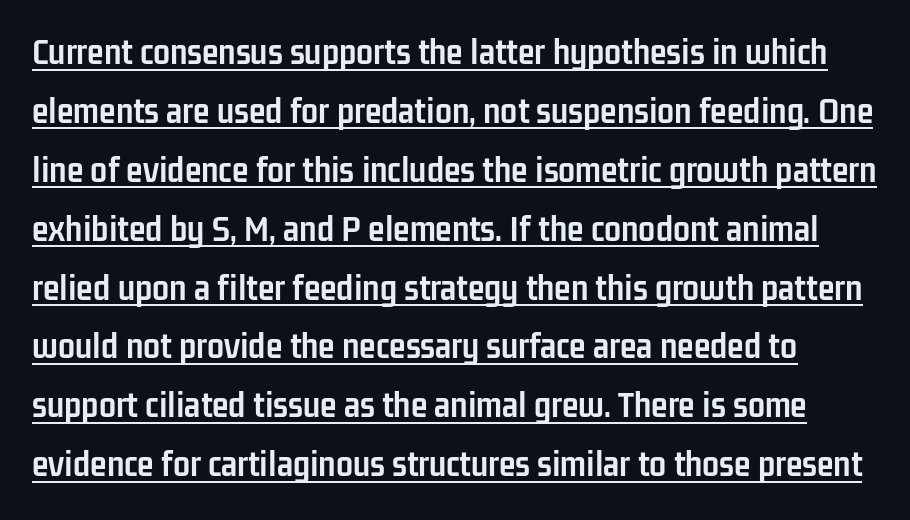
Q: Is the text bold? A: Yes.
Q: Is the text italic (slanted)? A: No, it is upright.
Q: Is the typeface a serif or a sans-serif typeface? A: Sans-serif.
Q: Is the text underlined? A: Yes.
Q: Is the spacing between letters normal or unusually wide? A: Normal.
Q: Is the spacing between lines tight, normal or loose? A: Normal.
Q: Width (condensed, normal, or wide)? A: Condensed.
Q: Stroke contrast? A: Low.
Q: x-height? A: Medium.
Q: Monospaced? A: No.
